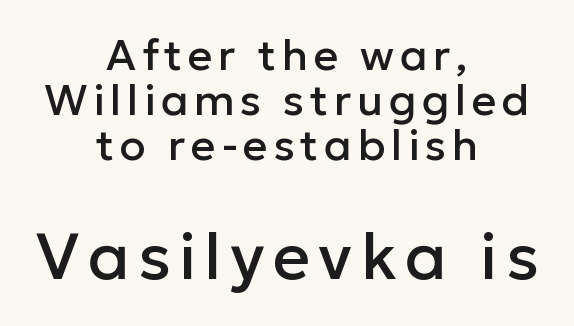
Q: Is the text italic (slanted)? A: No, it is upright.
Q: Is the typeface a serif or a sans-serif typeface? A: Sans-serif.
Q: Is the text underlined? A: No.
Q: How is the paragraph aligned? A: Centered.
Q: Is the spacing between lines tight, normal or loose? A: Tight.
Q: Which block of text is set in a larger size, the first (top) or the second (bottom)? A: The second (bottom) one.
Q: Width (condensed, normal, or wide)? A: Normal.
Q: Stroke contrast? A: Low.
Q: x-height? A: Medium.
Q: Monospaced? A: No.
